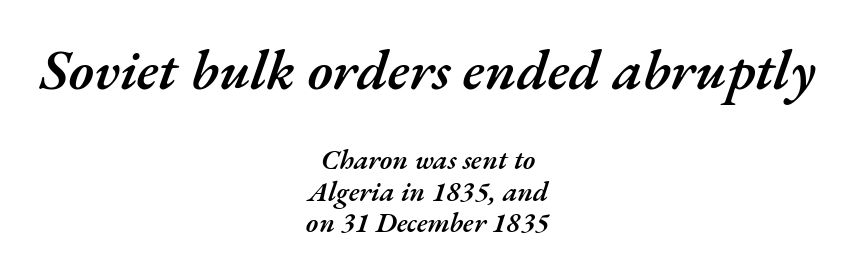
The image shows 57 px semibold type, italic (leaning right); set centered, tight line spacing (1.12x), normal letter spacing, not underlined; the first (top) block is 2.04x larger; medium stroke contrast and a small x-height.
